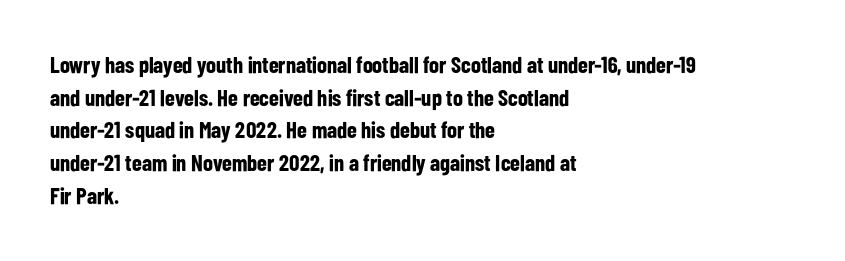
{"italic": "no", "bold": "yes", "underline": "no", "align": "left", "line_spacing": "normal", "line_spacing_ratio": 1.42, "letter_spacing": "normal", "letter_spacing_em": 0.0, "glyph_px": 23}
